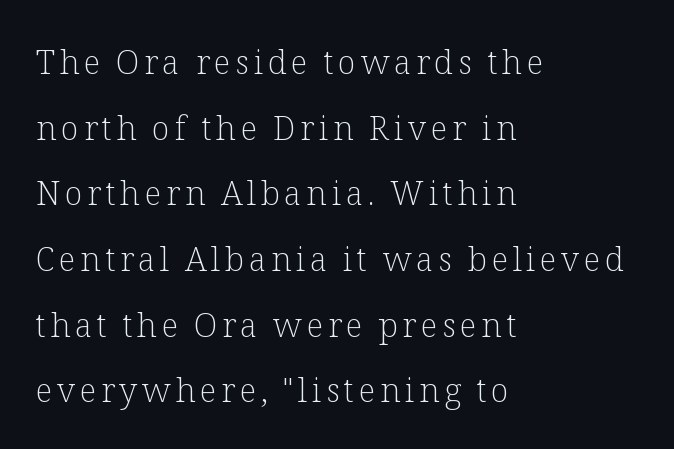
The image shows 33 px light serif type, upright; set left-aligned, loose line spacing (1.99x), not underlined; low stroke contrast and a medium x-height.
